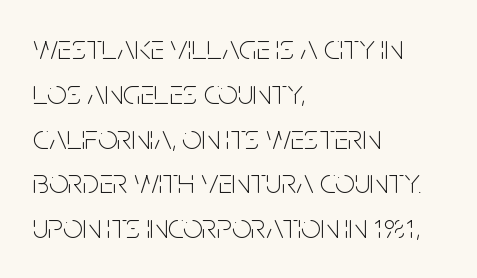
Q: Is the text bold? A: No.
Q: Is the text italic (slanted)? A: No, it is upright.
Q: Is the typeface a serif or a sans-serif typeface? A: Sans-serif.
Q: Is the text underlined? A: No.
Q: How is the paragraph aligned? A: Left-aligned.
Q: Is the spacing between letters normal or unusually wide? A: Normal.
Q: Is the spacing between lines tight, normal or loose? A: Normal.
Q: Width (condensed, normal, or wide)? A: Condensed.
Q: Stroke contrast? A: Low.
Q: x-height? A: Large.
Q: Monospaced? A: No.
